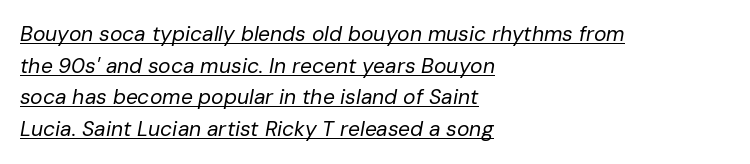
Teacher's note: observe the even left margin — that is flush-left alignment. Default kerning and tracking; the words read as compact shapes. This block has exactly the height ordinary leading produces. Ink coverage per letter is moderate at most.
